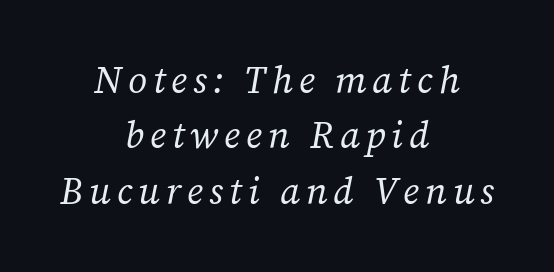
Leftover space on each line is divided equally before and after the words. Bare-footed words on every line. Baseline-to-baseline distance is the conventional proportion of letter height. Note the varied advance widths — an 'i' is clearly narrower than an 'm'. Vertical stems look standard width or narrower in stroke.
